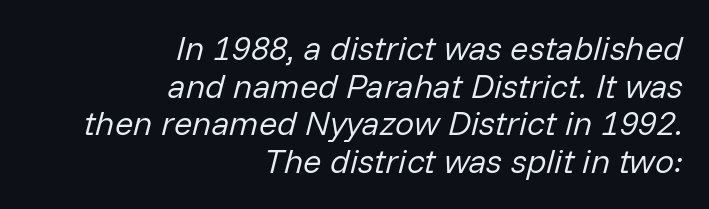
Vertical stems look standard width or narrower in stroke. If you drew a line through each stem, it would be angled. You could not count columns in this text — the font is proportionally spaced. Plain, unruled lines of type. The rag falls on the left side of this text block. Compared with typical paragraphs, the rows here are closer together.
